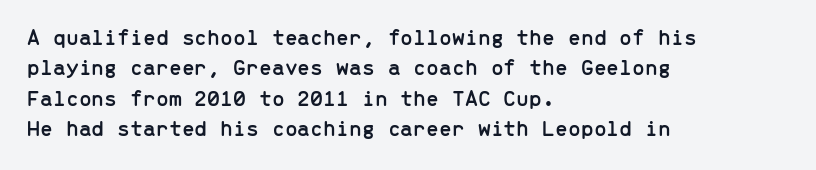
The image shows 23 px text type, upright; set left-aligned, normal line spacing (1.32x), normal letter spacing, not underlined.
